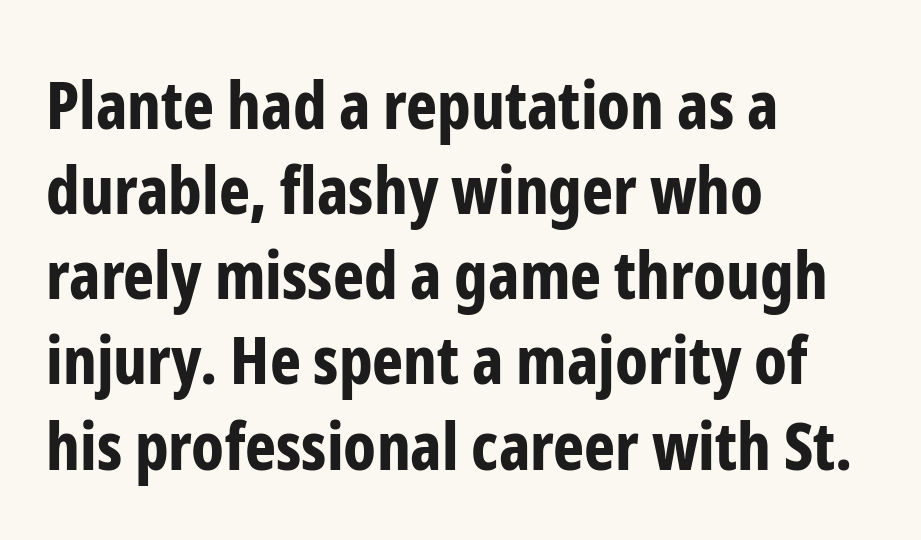
Q: Is the text bold? A: Yes.
Q: Is the text italic (slanted)? A: No, it is upright.
Q: Is the typeface a serif or a sans-serif typeface? A: Sans-serif.
Q: Is the text underlined? A: No.
Q: How is the paragraph aligned? A: Left-aligned.
Q: Is the spacing between letters normal or unusually wide? A: Normal.
Q: Is the spacing between lines tight, normal or loose? A: Normal.
Q: Width (condensed, normal, or wide)? A: Condensed.
Q: Stroke contrast? A: Low.
Q: x-height? A: Medium.
Q: Monospaced? A: No.
